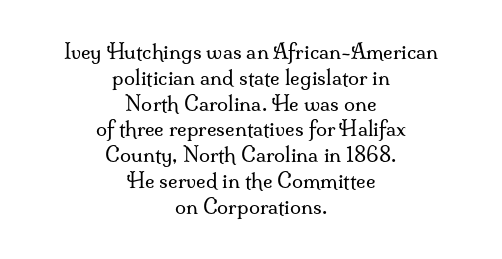
The passage shown is not bold in any degree. Successive baselines arrive at the customary interval. Posture: straight, roman, zero tilt. Compared with typical body copy, the letter spacing here is the same.
